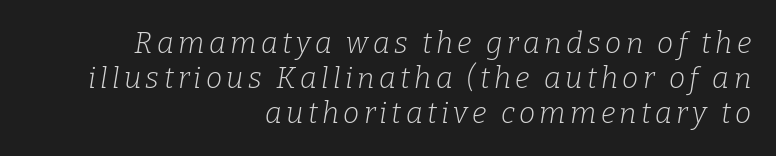
Q: Is the text bold? A: No.
Q: Is the text italic (slanted)? A: Yes, it leans right by about 9 degrees.
Q: Is the typeface a serif or a sans-serif typeface? A: Serif.
Q: Is the text underlined? A: No.
Q: How is the paragraph aligned? A: Right-aligned.
Q: Width (condensed, normal, or wide)? A: Normal.
Q: Stroke contrast? A: Low.
Q: x-height? A: Medium.
Q: Monospaced? A: No.
